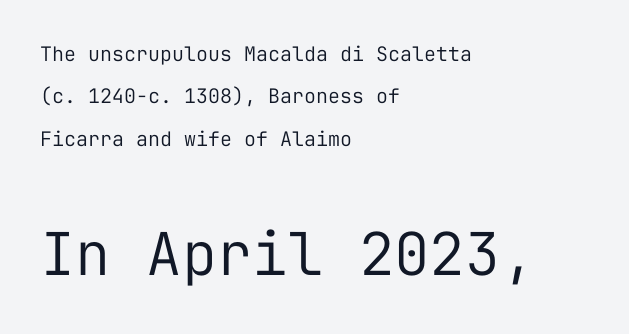
Leading: increased. Larger block? The one below; the one above is distinctly smaller. The lettering holds an erect, upright posture throughout. The typeface has the unassuming heft of standard copy or less.
